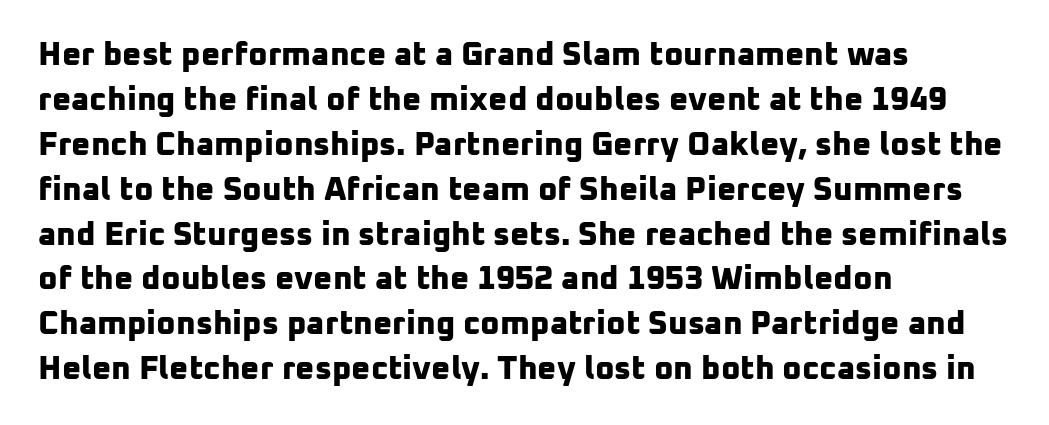
Honestly, there is no underline to notice here at all. Is the type bold? Yes — the strokes are clearly thick and heavy. Default kerning and tracking; the words read as compact shapes. Leading matches the norm, producing a regular column.
